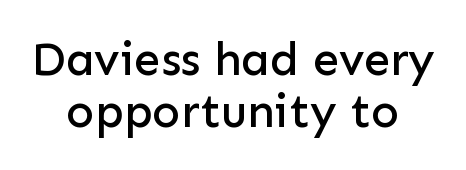
{"serif": "no", "italic": "no", "width": "normal", "stroke_contrast": "low", "x_height": "medium", "monospaced": "no", "underline": "no", "align": "center", "line_spacing": "tight", "line_spacing_ratio": 1.1, "letter_spacing": "normal", "letter_spacing_em": 0.0, "glyph_px": 47}
